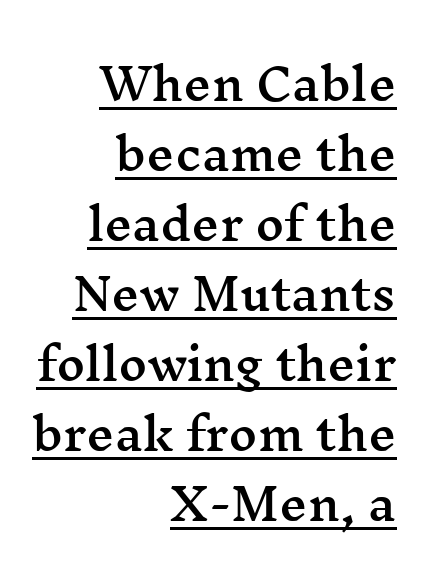
Honestly, the letter spacing is just normal — you wouldn't notice it. This is roman type, the default non-slanted kind. The passage shown stacks its lines at a standard gap. Does the copy run flush right? Yes — the right margin is perfectly even. Each line of the rendering has a horizontal stroke beneath the glyphs. The passage shown is typed in a proportional face where columns would drift.
